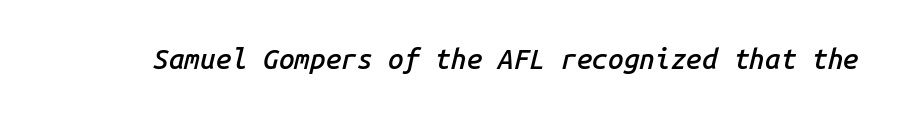
Stems and bowls a touch heavier than normal — semibold. Glyph-to-glyph distance matches everyday printed text. The face used here has a pronounced slope to its letters. The passage shown is not underscored anywhere. The letters march in equal steps, a hallmark of fixed-pitch type.
